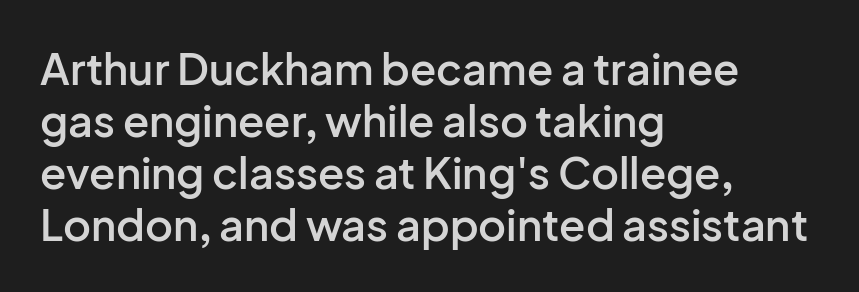
The image shows 43 px semibold sans-serif type, upright; set left-aligned, line spacing 1.21x, normal letter spacing, not underlined; low stroke contrast and a medium x-height.
